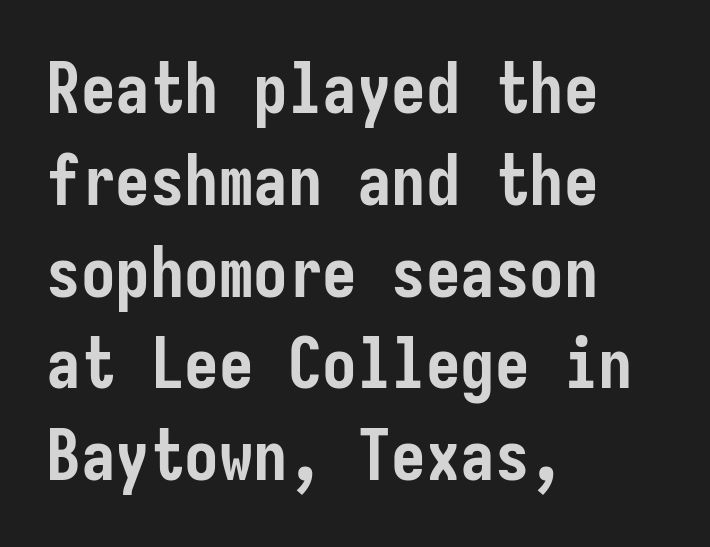
Q: Is the text bold? A: Yes.
Q: Is the text italic (slanted)? A: No, it is upright.
Q: Is the typeface a serif or a sans-serif typeface? A: Sans-serif.
Q: Is the text underlined? A: No.
Q: How is the paragraph aligned? A: Left-aligned.
Q: Is the spacing between letters normal or unusually wide? A: Normal.
Q: Is the spacing between lines tight, normal or loose? A: Normal.
Q: Width (condensed, normal, or wide)? A: Condensed.
Q: Stroke contrast? A: Low.
Q: x-height? A: Medium.
